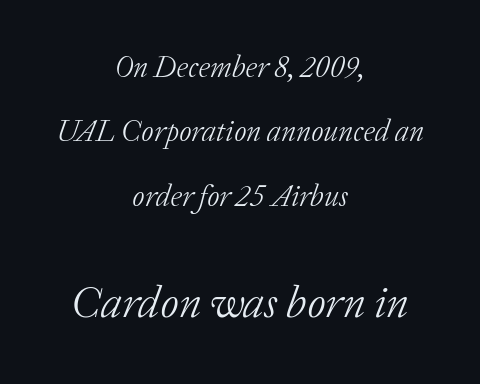
Stems here are at most as thick as an everyday book face. Two sizes are in play, and the larger belongs to the second block. The rendering uses natural spacing where letterforms have individual widths. Honestly, the letter spacing is just normal — you wouldn't notice it.
